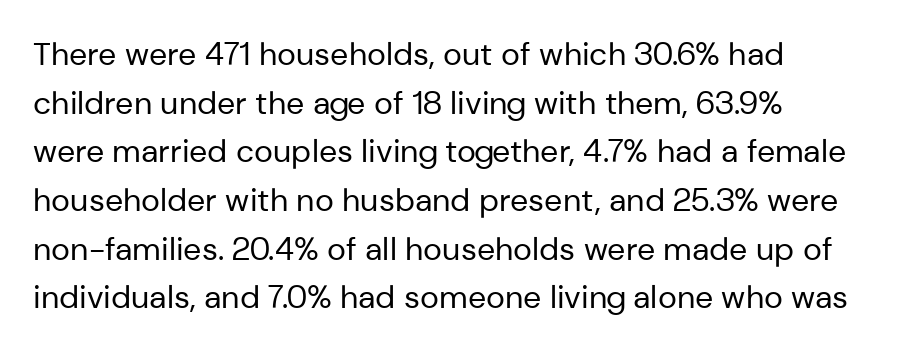
Q: Is the text bold? A: No.
Q: Is the text italic (slanted)? A: No, it is upright.
Q: Is the typeface a serif or a sans-serif typeface? A: Sans-serif.
Q: Is the text underlined? A: No.
Q: How is the paragraph aligned? A: Left-aligned.
Q: Is the spacing between letters normal or unusually wide? A: Normal.
Q: Is the spacing between lines tight, normal or loose? A: Normal.
Q: Width (condensed, normal, or wide)? A: Normal.
Q: Stroke contrast? A: Low.
Q: x-height? A: Medium.
Q: Monospaced? A: No.
